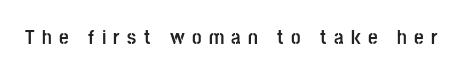
Someone cranked the tracking dial way up on this one. Glance below the letters and you will spot only blank space. The font is running at its bold setting. Upright lettering throughout.
